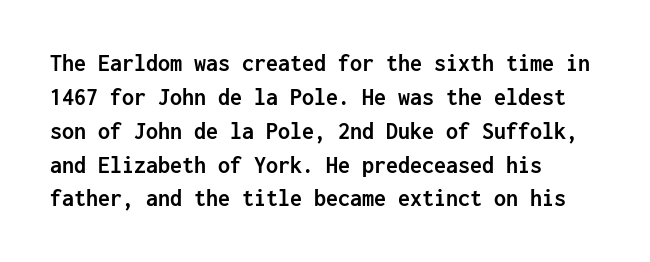
Q: Is the text bold? A: Yes.
Q: Is the text italic (slanted)? A: No, it is upright.
Q: Is the text underlined? A: No.
Q: How is the paragraph aligned? A: Left-aligned.
Q: Is the spacing between letters normal or unusually wide? A: Normal.
Q: Is the spacing between lines tight, normal or loose? A: Normal.
